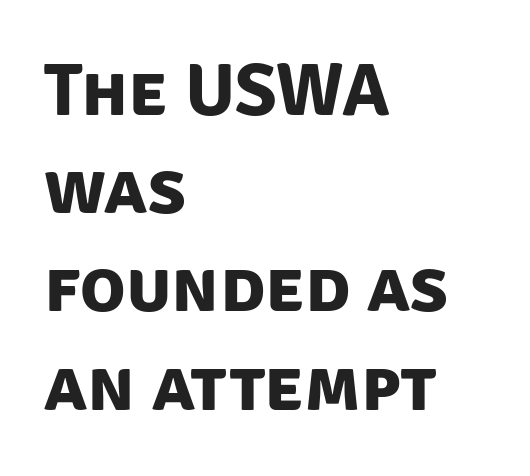
The baseline area is clear. Compared with typical body copy, the letter spacing here is the same. The rows are spaced the way most documents space them. The type family on display is of the sans-serif kind. A classic flush-left, rag-right setting is used for this passage. Do the characters align in a grid? No, the font is proportional.
